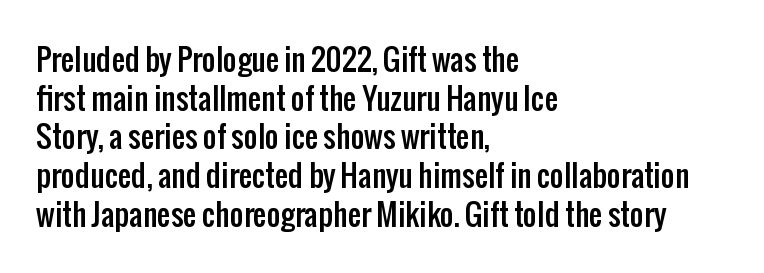
The image shows 30 px condensed sans-serif type, upright; set left-aligned, normal line spacing (1.29x), normal letter spacing, not underlined; low stroke contrast and a medium x-height.
